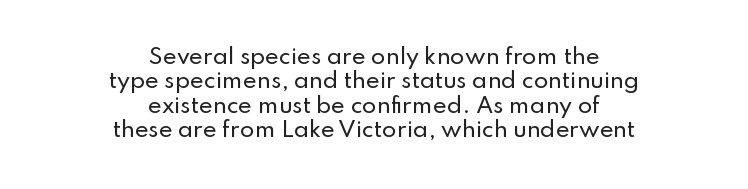
The letterforms sit shoulder to shoulder at normal distance. Descenders hang freely into open space. These lines stack symmetrically, like a column narrowing and widening about its center. Style check: upright.
